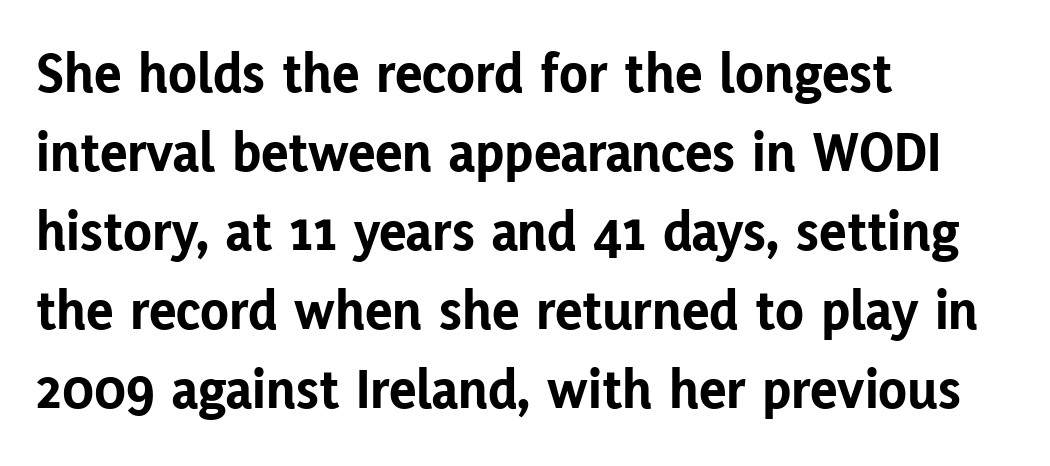
The image shows 58 px bold sans-serif type, upright; set left-aligned, normal line spacing (1.36x), normal letter spacing, not underlined; low stroke contrast and a medium x-height.
